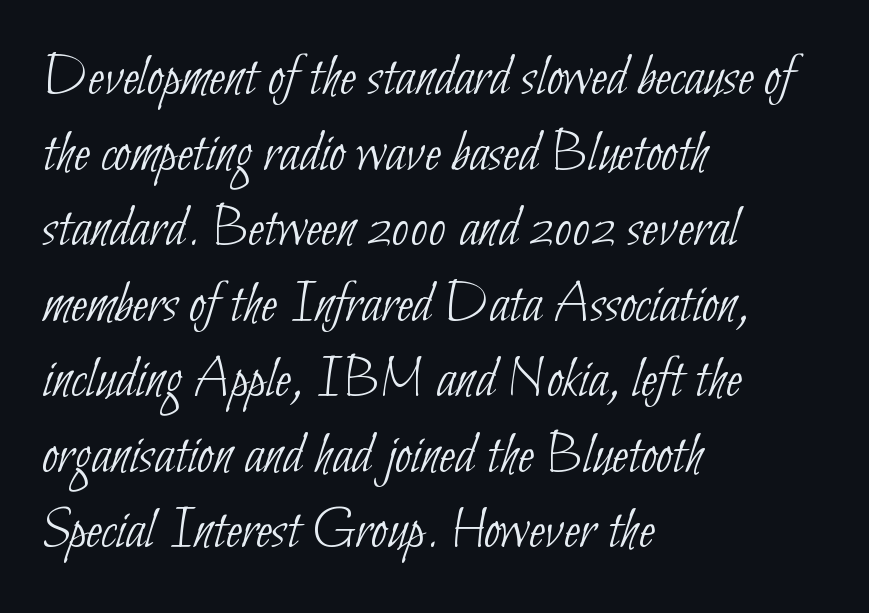
{"serif": "no", "bold": "no", "weight": "thin", "width": "condensed", "stroke_contrast": "low", "x_height": "small", "monospaced": "no", "underline": "no", "align": "left", "line_spacing": "normal", "line_spacing_ratio": 1.28, "letter_spacing": "normal", "letter_spacing_em": 0.0, "glyph_px": 59}
